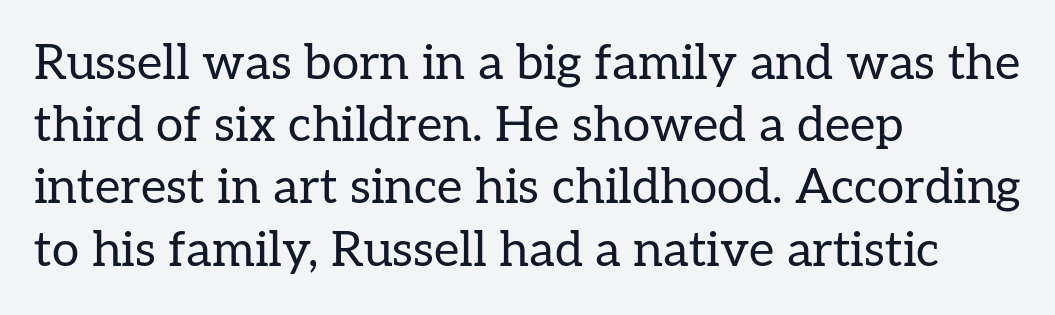
Q: Is the text bold? A: No.
Q: Is the text italic (slanted)? A: No, it is upright.
Q: Is the typeface a serif or a sans-serif typeface? A: Serif.
Q: Is the text underlined? A: No.
Q: How is the paragraph aligned? A: Left-aligned.
Q: Is the spacing between letters normal or unusually wide? A: Normal.
Q: Is the spacing between lines tight, normal or loose? A: Normal.
Q: Width (condensed, normal, or wide)? A: Normal.
Q: Stroke contrast? A: Low.
Q: x-height? A: Medium.
Q: Monospaced? A: No.
